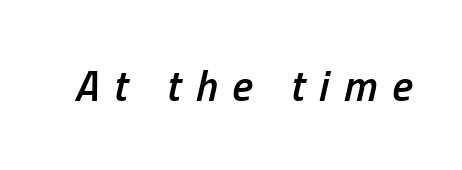
The image shows 43 px semibold, condensed type, italic (leaning right); set unusually wide letter spacing (+0.34 em), not underlined; low stroke contrast and a medium x-height.
